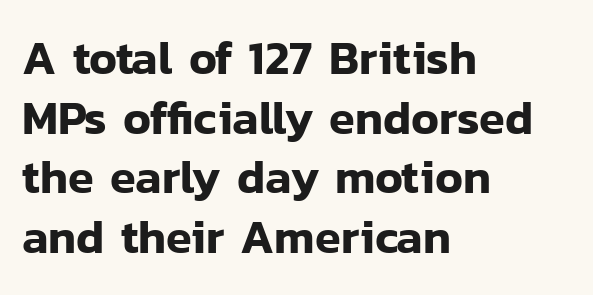
Q: Is the text italic (slanted)? A: No, it is upright.
Q: Is the typeface a serif or a sans-serif typeface? A: Sans-serif.
Q: Is the text underlined? A: No.
Q: How is the paragraph aligned? A: Left-aligned.
Q: Is the spacing between letters normal or unusually wide? A: Normal.
Q: Is the spacing between lines tight, normal or loose? A: Normal.
Q: Width (condensed, normal, or wide)? A: Normal.
Q: Stroke contrast? A: Low.
Q: x-height? A: Medium.
Q: Monospaced? A: No.
